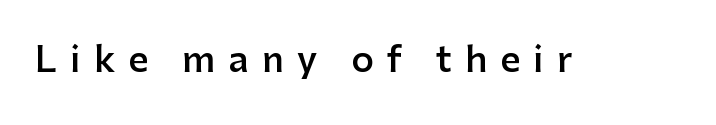
The image shows 35 px semibold sans-serif type, upright; set unusually wide letter spacing (+0.38 em), not underlined; low stroke contrast and a medium x-height.
